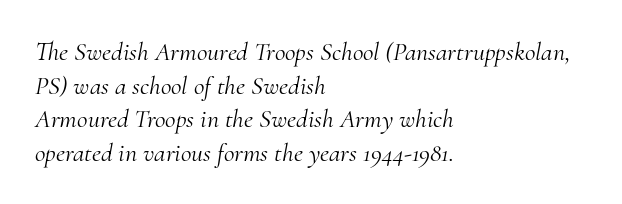
{"italic": "yes", "lean": "right", "slant_degrees": 10, "bold": "no", "underline": "no", "align": "left", "line_spacing": "normal", "line_spacing_ratio": 1.29, "letter_spacing": "normal", "letter_spacing_em": 0.0, "glyph_px": 26}
